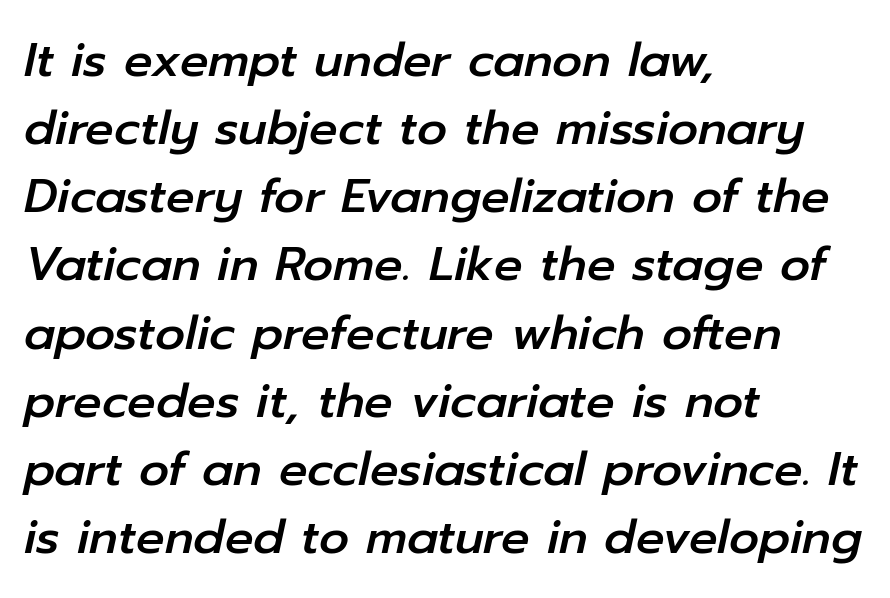
Q: Is the text italic (slanted)? A: Yes, it leans right by about 12 degrees.
Q: Is the text underlined? A: No.
Q: How is the paragraph aligned? A: Left-aligned.
Q: Is the spacing between letters normal or unusually wide? A: Normal.
Q: Is the spacing between lines tight, normal or loose? A: Normal.
Q: Width (condensed, normal, or wide)? A: Normal.
Q: Stroke contrast? A: Low.
Q: x-height? A: Medium.
Q: Monospaced? A: No.
